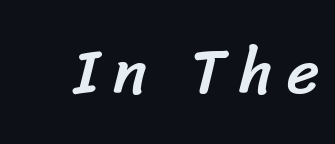
Q: Is the typeface a serif or a sans-serif typeface? A: Sans-serif.
Q: Is the text underlined? A: No.
Q: Is the spacing between letters normal or unusually wide? A: Unusually wide.
Q: Width (condensed, normal, or wide)? A: Normal.
Q: Stroke contrast? A: Low.
Q: x-height? A: Medium.
Q: Monospaced? A: No.
